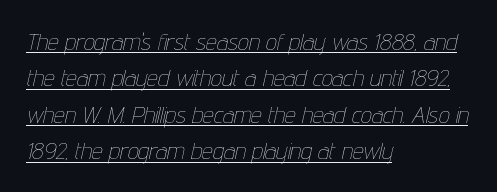
{"italic": "yes", "lean": "right", "slant_degrees": 12, "bold": "no", "underline": "yes", "align": "left", "line_spacing": "normal", "line_spacing_ratio": 1.52, "letter_spacing": "normal", "letter_spacing_em": 0.0, "glyph_px": 24}
